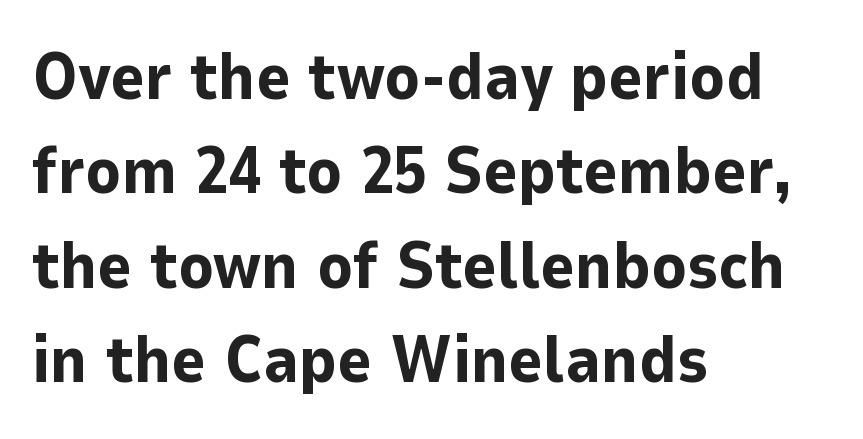
Q: Is the text bold? A: Yes.
Q: Is the text italic (slanted)? A: No, it is upright.
Q: Is the typeface a serif or a sans-serif typeface? A: Sans-serif.
Q: Is the text underlined? A: No.
Q: How is the paragraph aligned? A: Left-aligned.
Q: Is the spacing between letters normal or unusually wide? A: Normal.
Q: Is the spacing between lines tight, normal or loose? A: Normal.
Q: Width (condensed, normal, or wide)? A: Normal.
Q: Stroke contrast? A: Low.
Q: x-height? A: Medium.
Q: Monospaced? A: No.
